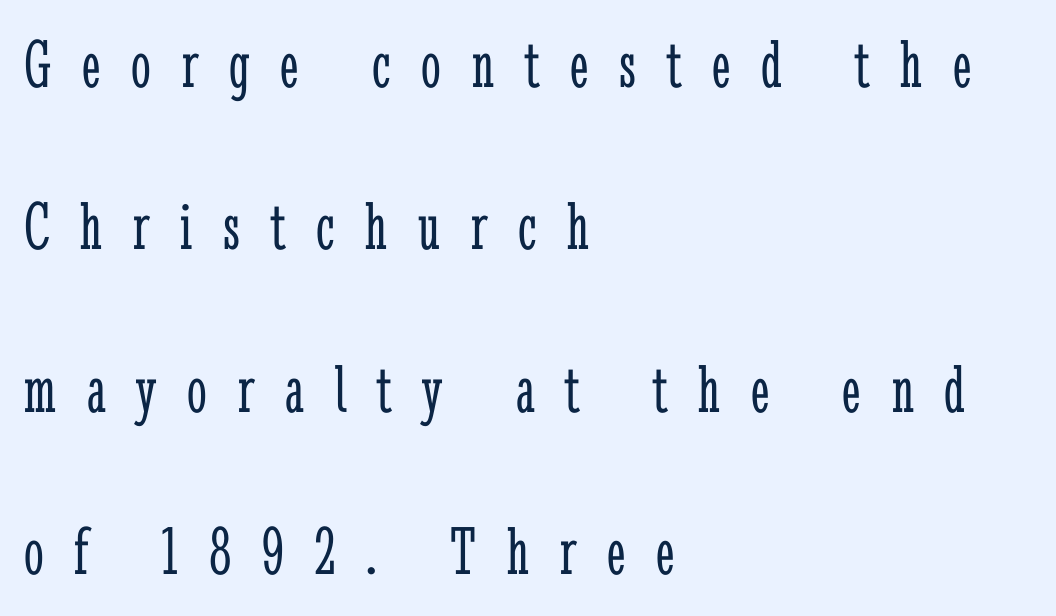
Q: Is the text bold? A: No.
Q: Is the text italic (slanted)? A: No, it is upright.
Q: Is the typeface a serif or a sans-serif typeface? A: Serif.
Q: Is the text underlined? A: No.
Q: How is the paragraph aligned? A: Left-aligned.
Q: Is the spacing between letters normal or unusually wide? A: Unusually wide.
Q: Is the spacing between lines tight, normal or loose? A: Loose.
Q: Width (condensed, normal, or wide)? A: Condensed.
Q: Stroke contrast? A: Low.
Q: x-height? A: Medium.
Q: Monospaced? A: No.
